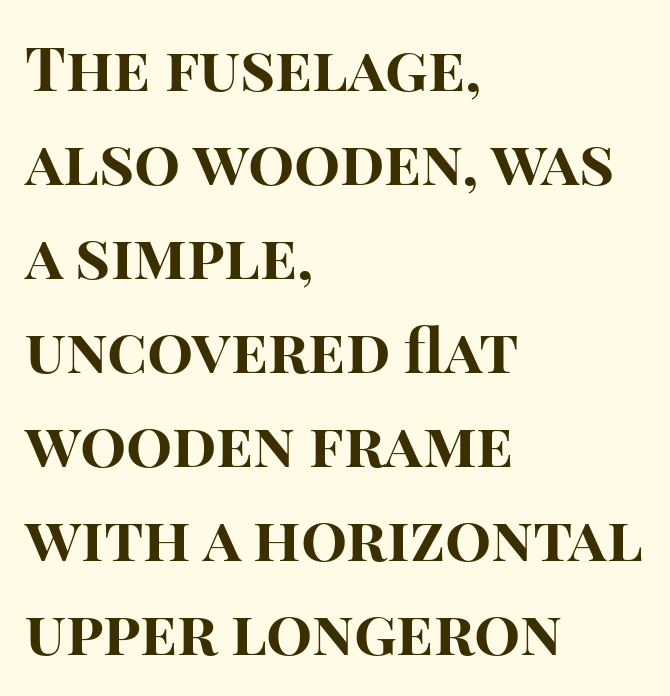
{"serif": "no", "italic": "no", "bold": "yes", "weight": "bold", "width": "normal", "stroke_contrast": "high", "x_height": "large", "monospaced": "no", "underline": "no", "align": "left", "line_spacing": "normal", "line_spacing_ratio": 1.54, "letter_spacing": "normal", "letter_spacing_em": 0.0, "glyph_px": 61}
